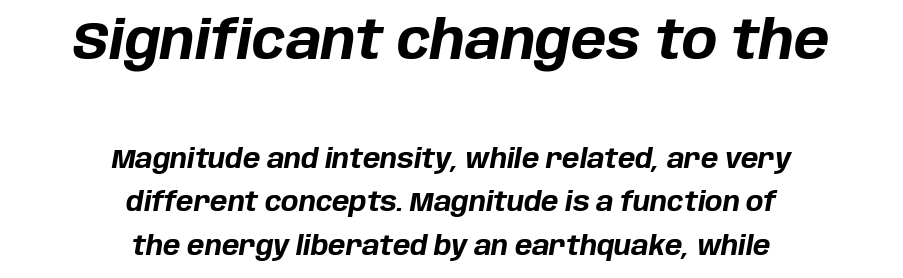
Q: Is the text bold? A: Yes.
Q: Is the text italic (slanted)? A: Yes, it leans right by about 10 degrees.
Q: Is the text underlined? A: No.
Q: How is the paragraph aligned? A: Centered.
Q: Is the spacing between letters normal or unusually wide? A: Normal.
Q: Is the spacing between lines tight, normal or loose? A: Normal.
Q: Which block of text is set in a larger size, the first (top) or the second (bottom)? A: The first (top) one.
Q: Width (condensed, normal, or wide)? A: Normal.
Q: Stroke contrast? A: Low.
Q: x-height? A: Large.
Q: Monospaced? A: No.
